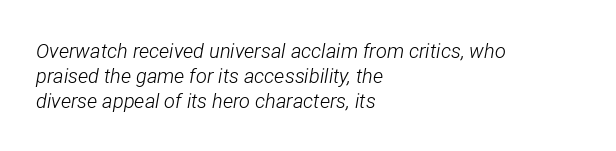
{"italic": "yes", "lean": "right", "slant_degrees": 12, "bold": "no", "underline": "no", "align": "left", "line_spacing": "normal", "line_spacing_ratio": 1.26, "letter_spacing": "normal", "letter_spacing_em": 0.0, "glyph_px": 20}
